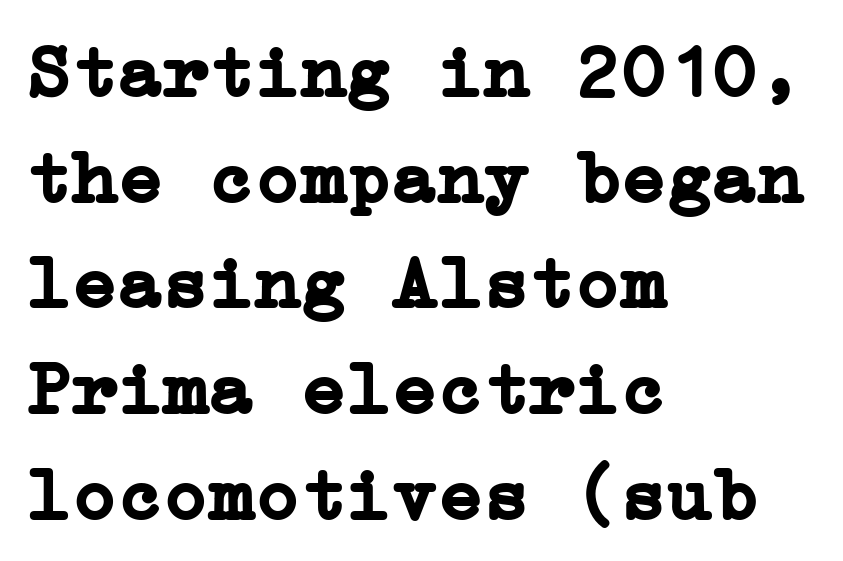
{"serif": "yes", "italic": "no", "bold": "yes", "weight": "semibold", "width": "normal", "stroke_contrast": "low", "x_height": "medium", "underline": "no", "align": "left", "line_spacing": "normal", "line_spacing_ratio": 1.39, "letter_spacing": "normal", "letter_spacing_em": 0.0, "glyph_px": 76}
